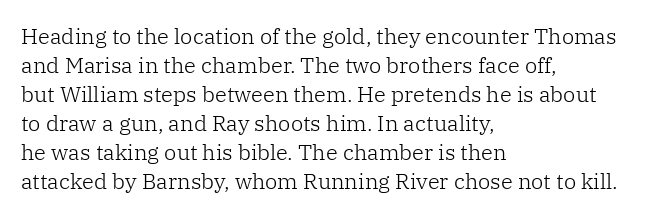
Tall strokes in this sample are plumb rather than angled. The passage shown has conventional tracking throughout. Every row of glyphs begins at an identical x-position on the left. A normal amount of white space separates one row of letters from the next. Type without underlining.
